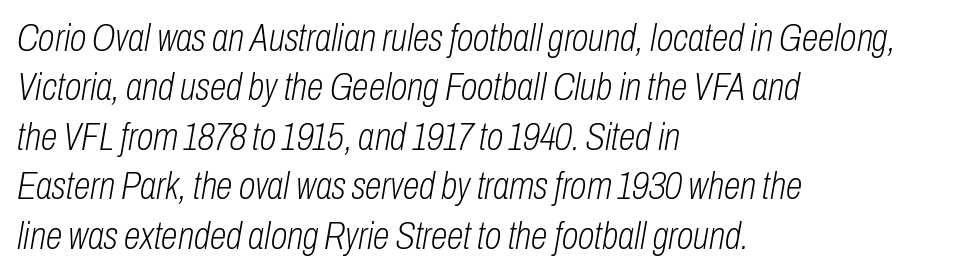
The image shows 38 px light, condensed type, italic (leaning right); set left-aligned, normal line spacing (1.3x), normal letter spacing, not underlined; low stroke contrast and a medium x-height.
